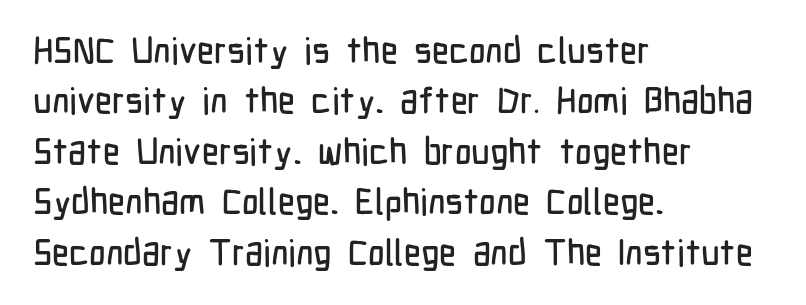
When letters stand straight like this, we call the style roman or upright. Does the type have serifs? No, each stem ends abruptly. Regular leading. Observe the ordinary spacing: letters are neighbours, not strangers. These lines are rendered in a variable-pitch font. The baseline area is clear.
